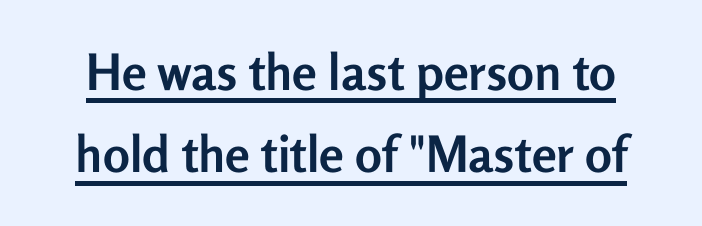
Q: Is the text bold? A: Yes.
Q: Is the text italic (slanted)? A: No, it is upright.
Q: Is the typeface a serif or a sans-serif typeface? A: Sans-serif.
Q: Is the text underlined? A: Yes.
Q: Is the spacing between letters normal or unusually wide? A: Normal.
Q: Is the spacing between lines tight, normal or loose? A: Normal.
Q: Width (condensed, normal, or wide)? A: Normal.
Q: Stroke contrast? A: Low.
Q: x-height? A: Medium.
Q: Monospaced? A: No.
